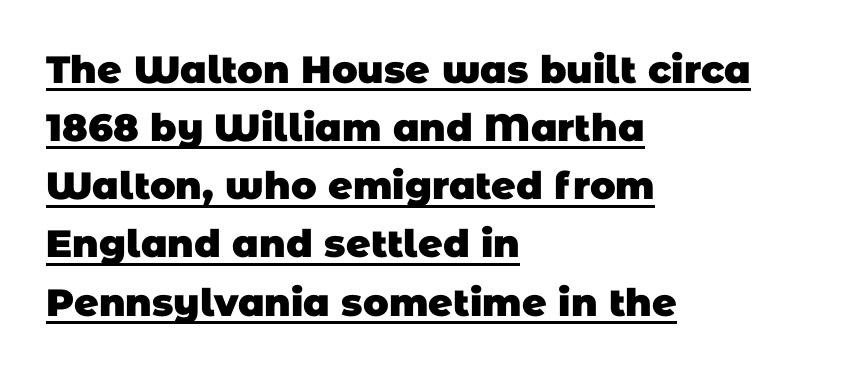
{"serif": "no", "bold": "yes", "weight": "heavy", "width": "normal", "stroke_contrast": "low", "x_height": "large", "monospaced": "no", "underline": "yes", "align": "left", "line_spacing": "normal", "line_spacing_ratio": 1.53, "letter_spacing": "normal", "letter_spacing_em": 0.0, "glyph_px": 38}
